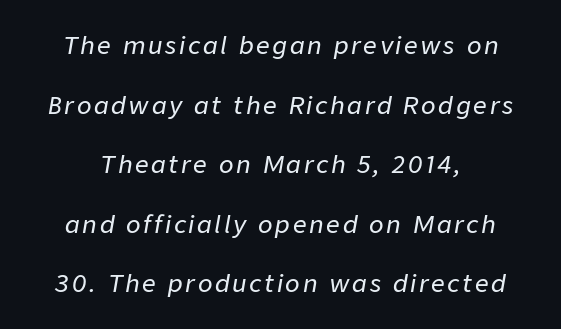
Clear beneath every line of the passage. Rendered with sloped, italic letterforms. One glance says open: line gaps are wider than usual.
